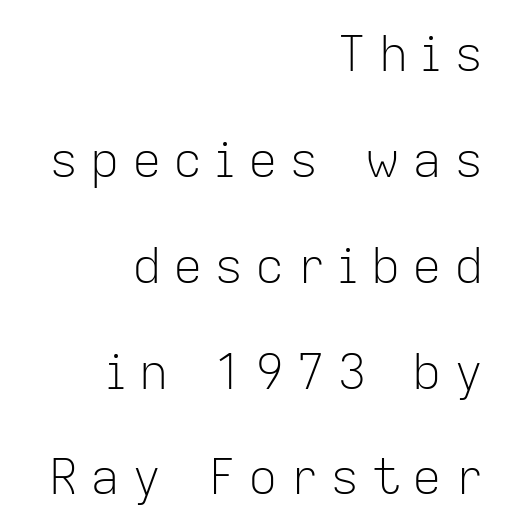
Italic: no, the glyphs are upright roman. The gaps between neighbouring characters are conspicuously large. Character widths vary here, with narrow letters taking less room than wide ones. The string is rendered with underlining switched off. The lines are quadded right. Weight: in the light-to-regular range.
